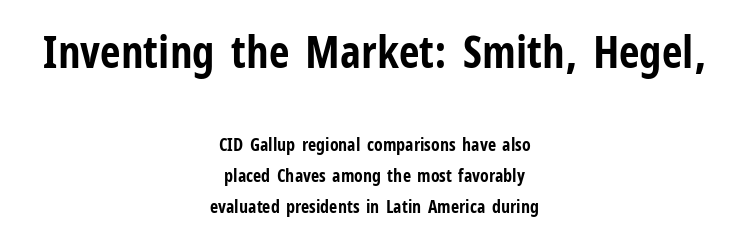
{"serif": "no", "italic": "no", "bold": "yes", "weight": "bold", "width": "condensed", "stroke_contrast": "low", "x_height": "medium", "monospaced": "no", "underline": "no", "align": "center", "line_spacing": "normal", "line_spacing_ratio": 1.7, "letter_spacing": "normal", "letter_spacing_em": 0.0, "larger_block": "first", "size_ratio": 2.5, "glyph_px": 45}
